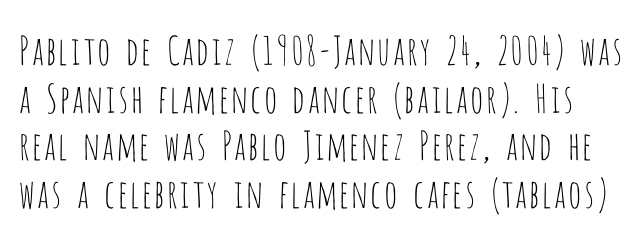
Serif or sans? Sans — the stroke terminals are bare. The font's upright variant was chosen for this text. Summary of weight: not heavy and not bold. Type without underlining.
